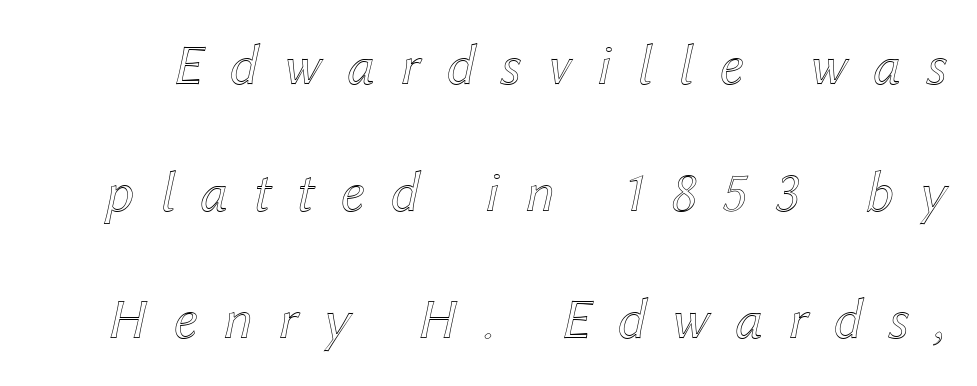
Q: Is the text italic (slanted)? A: Yes, it leans right by about 12 degrees.
Q: Is the text underlined? A: No.
Q: Is the spacing between letters normal or unusually wide? A: Unusually wide.
Q: Is the spacing between lines tight, normal or loose? A: Loose.
Q: Width (condensed, normal, or wide)? A: Normal.
Q: x-height? A: Medium.
Q: Monospaced? A: No.
